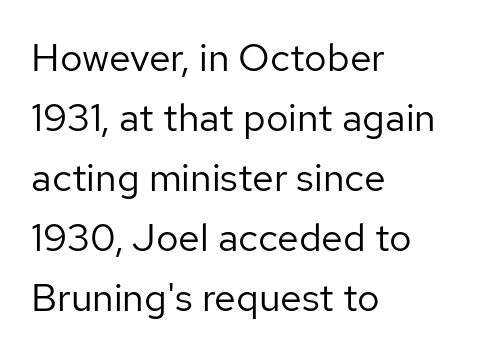
The image shows 39 px regular-weight sans-serif type, upright; set left-aligned, normal line spacing (1.54x), normal letter spacing, not underlined; low stroke contrast and a medium x-height.
